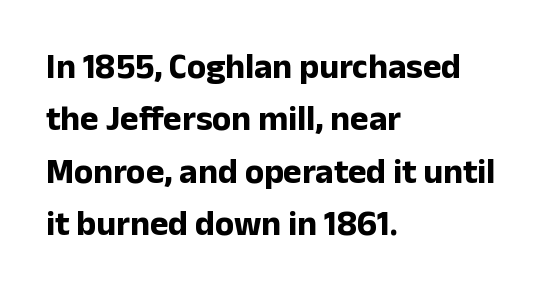
The passage is arranged the way most books set body copy — flush left. The space beneath each line is pristine and unruled. Are there feet on the stems? There aren't — it's a sans. There is no visible air inserted between adjacent glyphs. Nope, not italic — everything's standing straight. Note the varied advance widths — an 'i' is clearly narrower than an 'm'.
